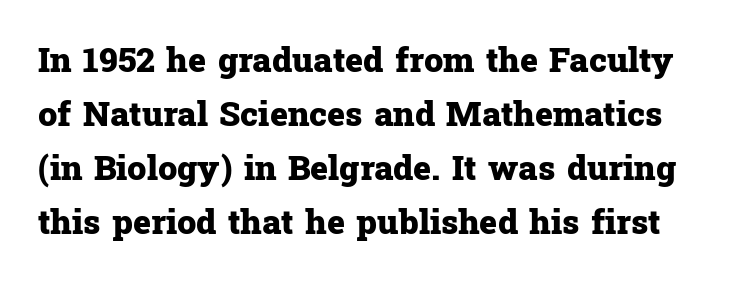
{"serif": "yes", "italic": "no", "bold": "yes", "weight": "heavy", "width": "normal", "stroke_contrast": "low", "x_height": "medium", "monospaced": "no", "underline": "no", "line_spacing": "normal", "line_spacing_ratio": 1.59, "letter_spacing": "normal", "letter_spacing_em": 0.0, "glyph_px": 34}
